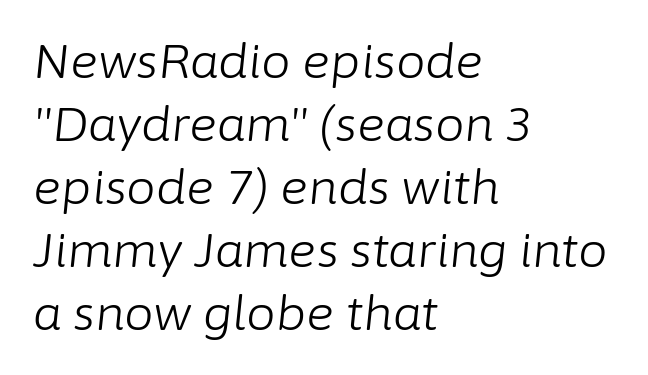
Q: Is the text bold? A: No.
Q: Is the text italic (slanted)? A: Yes, it leans right by about 6 degrees.
Q: Is the text underlined? A: No.
Q: How is the paragraph aligned? A: Left-aligned.
Q: Is the spacing between letters normal or unusually wide? A: Normal.
Q: Is the spacing between lines tight, normal or loose? A: Normal.
Q: Width (condensed, normal, or wide)? A: Normal.
Q: Stroke contrast? A: Low.
Q: x-height? A: Medium.
Q: Monospaced? A: No.
